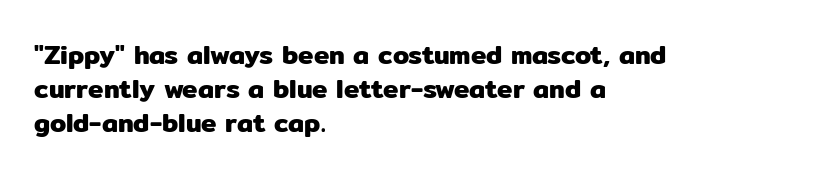
Q: Is the text italic (slanted)? A: No, it is upright.
Q: Is the text underlined? A: No.
Q: How is the paragraph aligned? A: Left-aligned.
Q: Is the spacing between letters normal or unusually wide? A: Normal.
Q: Is the spacing between lines tight, normal or loose? A: Normal.
